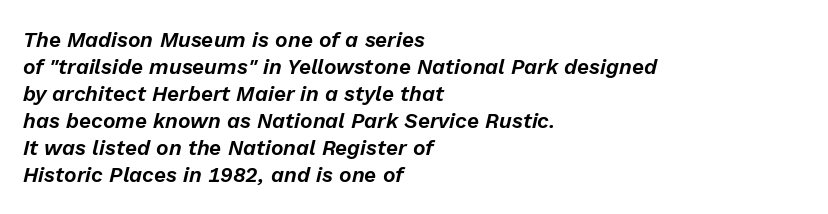
Q: Is the text italic (slanted)? A: Yes, it leans right by about 13 degrees.
Q: Is the text underlined? A: No.
Q: How is the paragraph aligned? A: Left-aligned.
Q: Is the spacing between letters normal or unusually wide? A: Normal.
Q: Is the spacing between lines tight, normal or loose? A: Normal.
